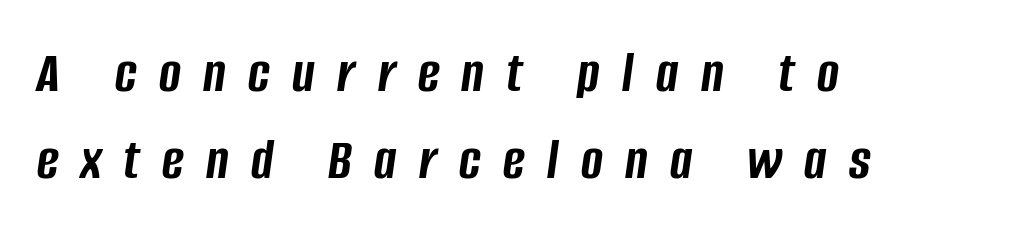
The image shows 59 px semibold, condensed type, italic (leaning right); set left-aligned, normal line spacing (1.47x), unusually wide letter spacing (+0.38 em), not underlined; low stroke contrast and a large x-height.
